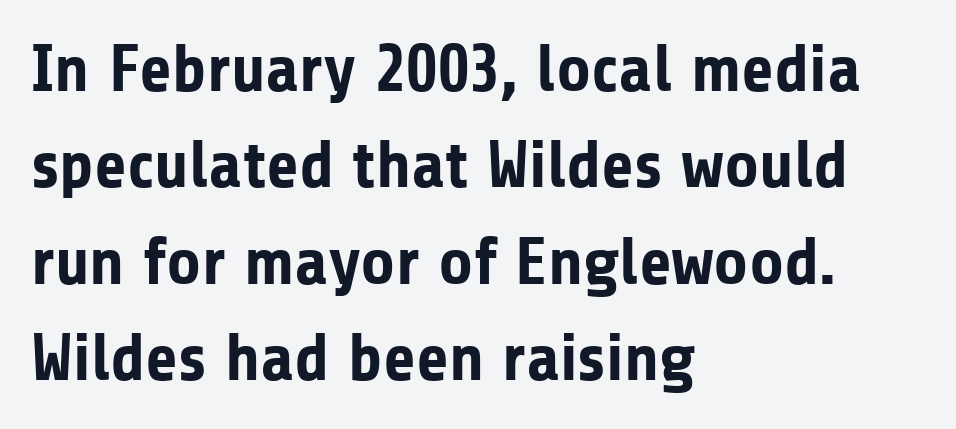
Q: Is the text bold? A: Yes.
Q: Is the text italic (slanted)? A: No, it is upright.
Q: Is the typeface a serif or a sans-serif typeface? A: Sans-serif.
Q: Is the text underlined? A: No.
Q: How is the paragraph aligned? A: Left-aligned.
Q: Is the spacing between letters normal or unusually wide? A: Normal.
Q: Is the spacing between lines tight, normal or loose? A: Normal.
Q: Width (condensed, normal, or wide)? A: Normal.
Q: Stroke contrast? A: Low.
Q: x-height? A: Medium.
Q: Monospaced? A: No.
